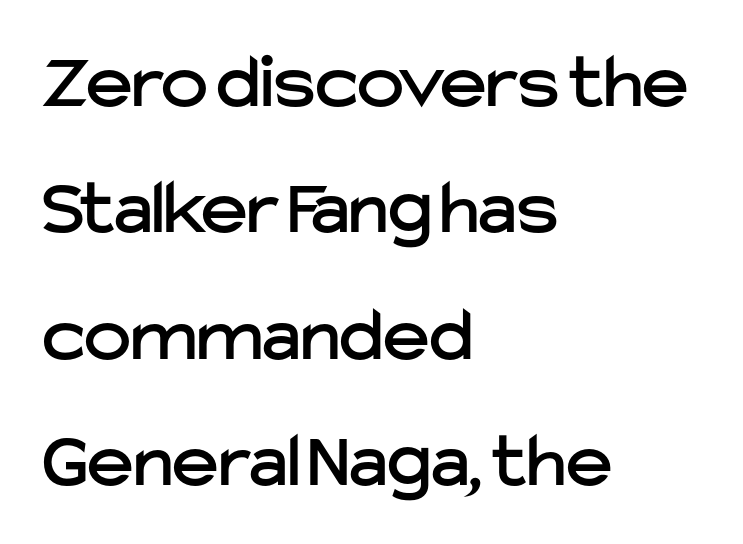
{"serif": "no", "italic": "no", "width": "normal", "stroke_contrast": "low", "x_height": "medium", "monospaced": "no", "underline": "no", "align": "left", "line_spacing": "normal", "line_spacing_ratio": 1.6, "letter_spacing": "normal", "letter_spacing_em": 0.0, "glyph_px": 79}
